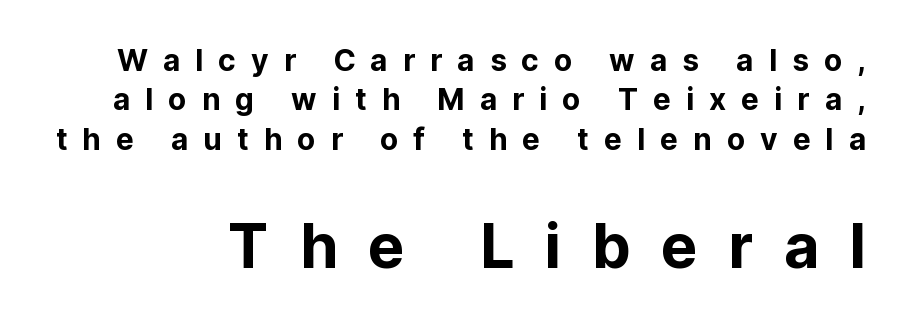
The glyphs are unaccompanied by any horizontal stroke below them. The characters display no serif detailing; their extremities are plain. Rows of type keep a routine distance in the vertical direction. The passage shown is typed in a proportional face where columns would drift. Italic: no, the glyphs are upright roman.
